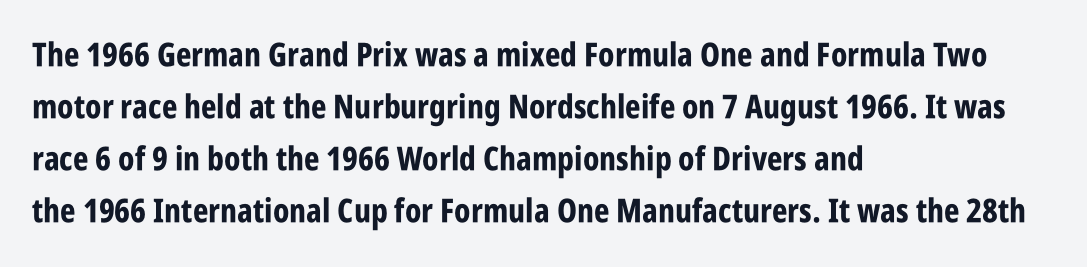
The foot of each line stays bare and open. Every letter is thick-stroked: bold, no question. Notice how the passage keeps a crisp vertical edge on the left only. The type sits square on the baseline with zero lean. The tracking reads as untouched default to a designer's eye.
